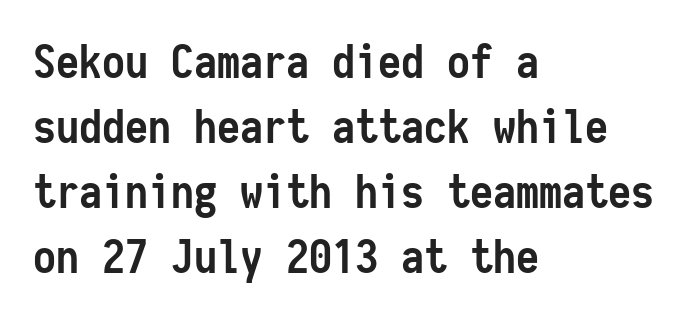
{"serif": "no", "italic": "no", "bold": "yes", "weight": "semibold", "width": "condensed", "stroke_contrast": "low", "x_height": "medium", "monospaced": "yes", "underline": "no", "align": "left", "line_spacing": "normal", "line_spacing_ratio": 1.41, "letter_spacing": "normal", "letter_spacing_em": 0.0, "glyph_px": 46}
